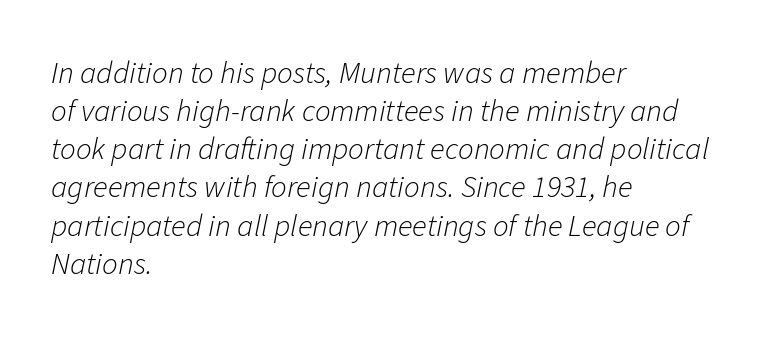
Bold? No — there's no thickening of the strokes. The specimen reads as italic at a glance. Looks like regular typesetting: each glyph gets only the width it needs. You could call the tracking neutral — neither tight nor loose. Does the copy run flush right? No — it runs flush left.
